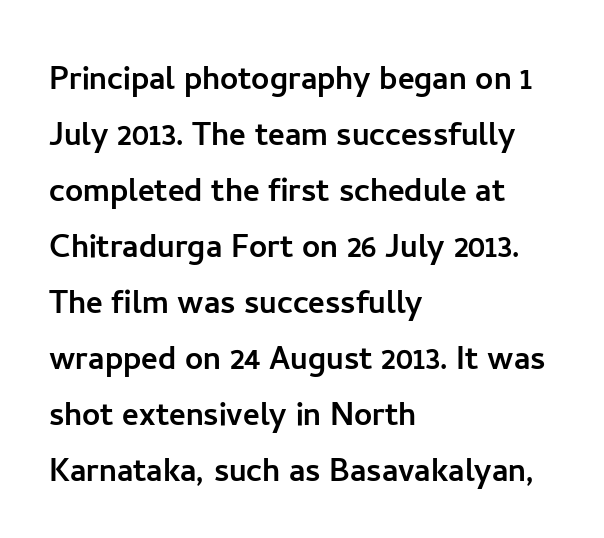
Honestly, the row spacing looks completely unremarkable. Tall strokes in this sample are plumb rather than angled. Line beginnings align vertically; line endings do not. Spacing verdict: proportional, widths tailored to each character.
